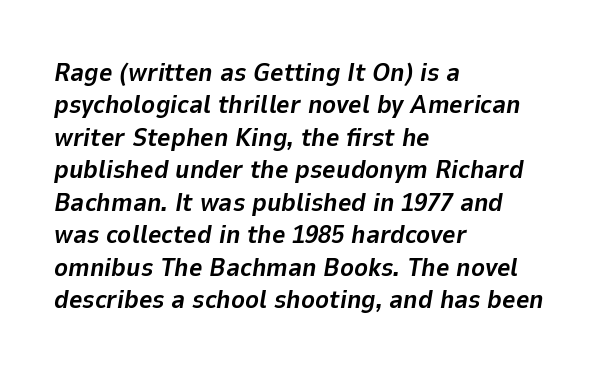
The font's italic variant was chosen for this text. You could call the tracking neutral — neither tight nor loose. The sample has been set heavy, in full bold. Reading down the block, your eye returns to a fixed left position each line. Interline gaps are of average width in this sample. The foot of each line stays bare and open.
